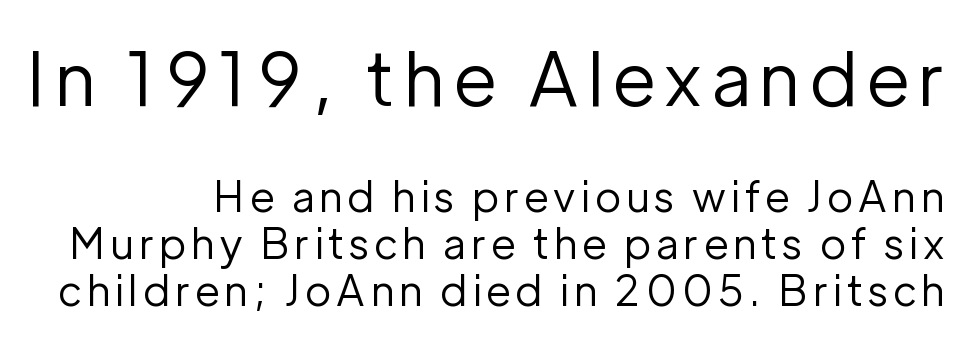
The image shows 74 px regular-weight sans-serif type, upright; set tight line spacing (1.11x), not underlined; the first (top) block is 1.76x larger; low stroke contrast and a medium x-height.
